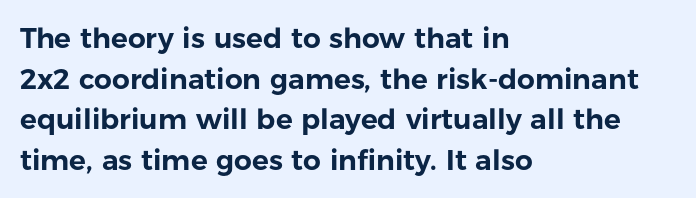
{"serif": "no", "italic": "no", "width": "normal", "stroke_contrast": "low", "x_height": "medium", "monospaced": "no", "underline": "no", "align": "left", "line_spacing": "normal", "line_spacing_ratio": 1.45, "letter_spacing": "normal", "letter_spacing_em": 0.0, "glyph_px": 28}
